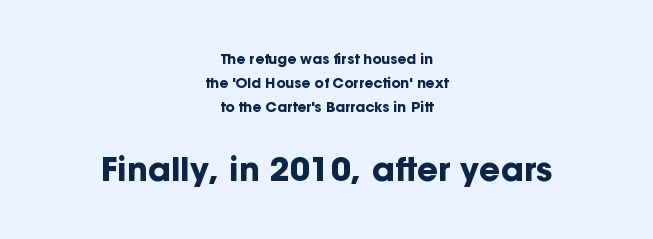
The image shows 33 px bold sans-serif type, upright; set centered, normal line spacing (1.7x), normal letter spacing, not underlined; the second (bottom) block is 2.36x larger; low stroke contrast and a medium x-height.
